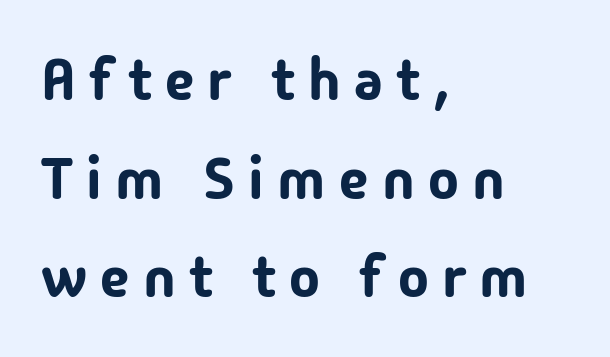
The image shows 58 px sans-serif type, upright; set left-aligned, normal line spacing (1.7x), unusually wide letter spacing (+0.23 em), not underlined; low stroke contrast and a medium x-height.
